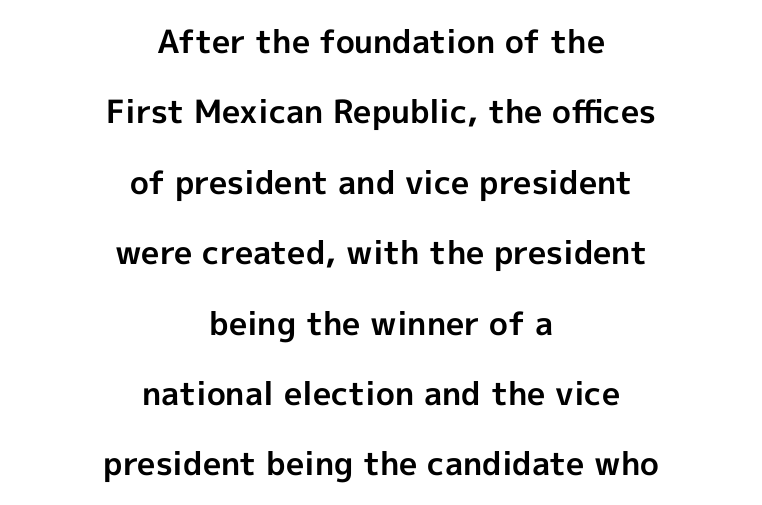
Q: Is the text bold? A: Yes.
Q: Is the text italic (slanted)? A: No, it is upright.
Q: Is the typeface a serif or a sans-serif typeface? A: Sans-serif.
Q: Is the text underlined? A: No.
Q: How is the paragraph aligned? A: Centered.
Q: Is the spacing between letters normal or unusually wide? A: Normal.
Q: Is the spacing between lines tight, normal or loose? A: Loose.
Q: Width (condensed, normal, or wide)? A: Normal.
Q: x-height? A: Medium.
Q: Monospaced? A: No.
